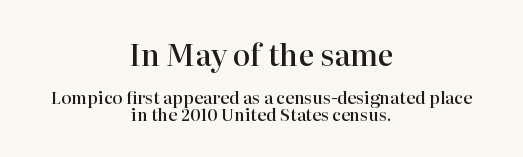
The image shows 30 px semibold serif type, upright; set centered, tight line spacing (0.97x), normal letter spacing, not underlined; the first (top) block is 1.76x larger; high stroke contrast and a medium x-height.
